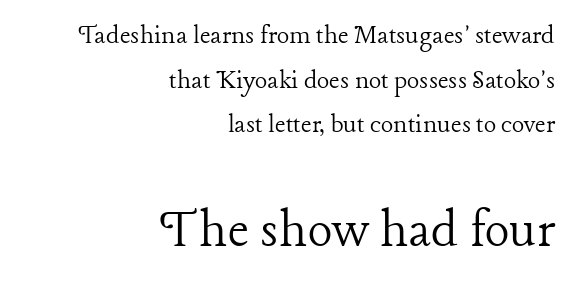
Think of a printed novel: that variable character pitch is what you see here. Rendered with straight, roman letterforms. Is the letter spacing exaggerated? No — it looks like the ordinary default. In terms of letterform style, serifs are clearly present. The space beneath each line is pristine and unruled. Line endings align vertically; line beginnings do not.
